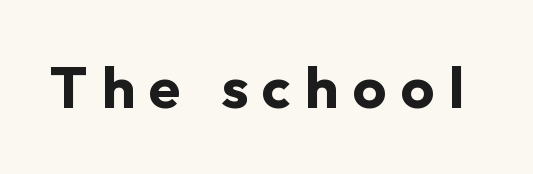
Q: Is the text bold? A: Yes.
Q: Is the text italic (slanted)? A: No, it is upright.
Q: Is the typeface a serif or a sans-serif typeface? A: Sans-serif.
Q: Is the text underlined? A: No.
Q: Is the spacing between letters normal or unusually wide? A: Unusually wide.
Q: Width (condensed, normal, or wide)? A: Normal.
Q: Stroke contrast? A: Low.
Q: x-height? A: Medium.
Q: Monospaced? A: No.
